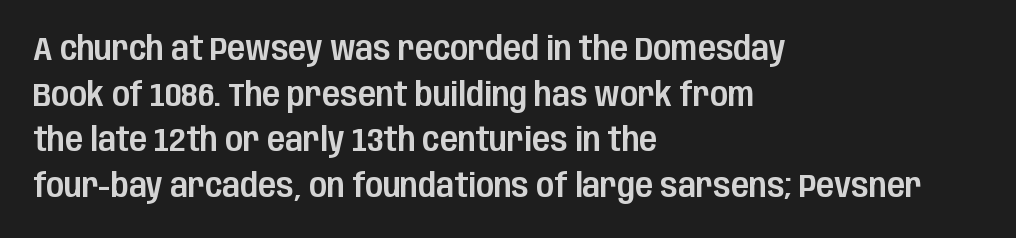
Q: Is the text italic (slanted)? A: No, it is upright.
Q: Is the typeface a serif or a sans-serif typeface? A: Sans-serif.
Q: Is the text underlined? A: No.
Q: How is the paragraph aligned? A: Left-aligned.
Q: Is the spacing between letters normal or unusually wide? A: Normal.
Q: Is the spacing between lines tight, normal or loose? A: Normal.
Q: Width (condensed, normal, or wide)? A: Condensed.
Q: Stroke contrast? A: Low.
Q: x-height? A: Large.
Q: Monospaced? A: No.
